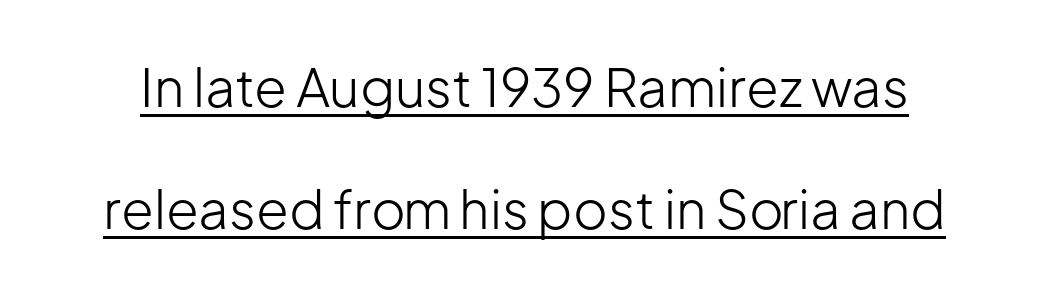
Q: Is the text bold? A: No.
Q: Is the text italic (slanted)? A: No, it is upright.
Q: Is the typeface a serif or a sans-serif typeface? A: Sans-serif.
Q: Is the text underlined? A: Yes.
Q: Is the spacing between letters normal or unusually wide? A: Normal.
Q: Is the spacing between lines tight, normal or loose? A: Loose.
Q: Width (condensed, normal, or wide)? A: Normal.
Q: Stroke contrast? A: Low.
Q: x-height? A: Medium.
Q: Monospaced? A: No.
